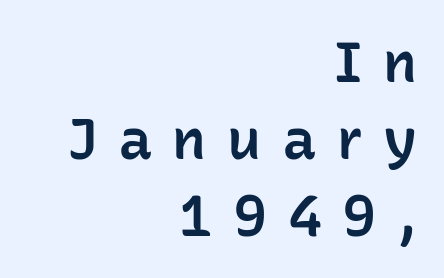
What weight is shown? A semibold, between regular and bold. Proportional: the letters do not fall into vertical columns. Horizontal bands of white between lines are of average thickness. Horizontally, the lines are justified to the trailing edge only. Does the type have serifs? No, each stem ends abruptly. Inter-character spacing is expanded well beyond the font's built-in metrics.
